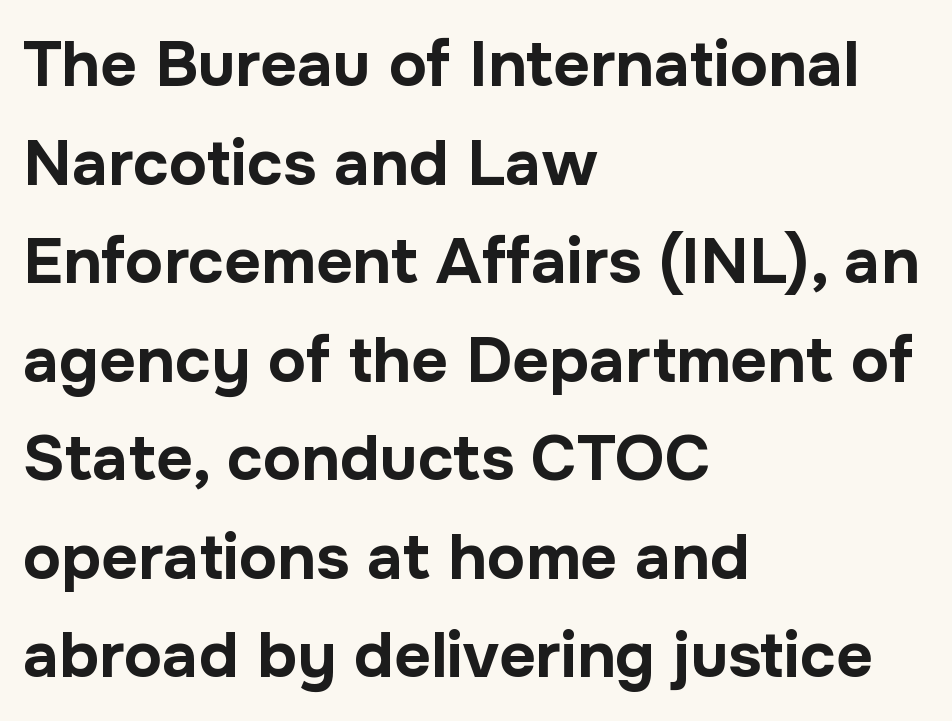
{"serif": "no", "italic": "no", "bold": "yes", "weight": "bold", "width": "normal", "stroke_contrast": "low", "x_height": "medium", "monospaced": "no", "underline": "no", "align": "left", "line_spacing": "normal", "line_spacing_ratio": 1.54, "letter_spacing": "normal", "letter_spacing_em": 0.0, "glyph_px": 64}
